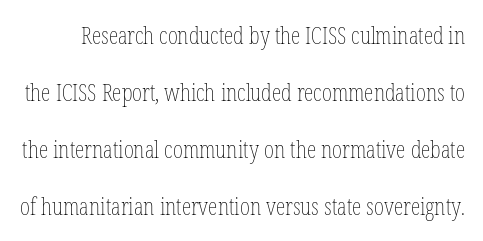
Does the leading feel generous? Absolutely, it's lavish. The letters stand straight up with perfectly vertical stems. Glyph-to-glyph distance matches everyday printed text. Stem width sits at or under what a default text font uses.
